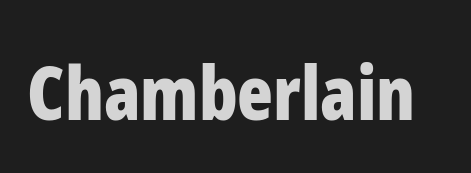
The image shows 74 px bold, condensed sans-serif type, upright; set normal letter spacing, not underlined; low stroke contrast and a medium x-height.
